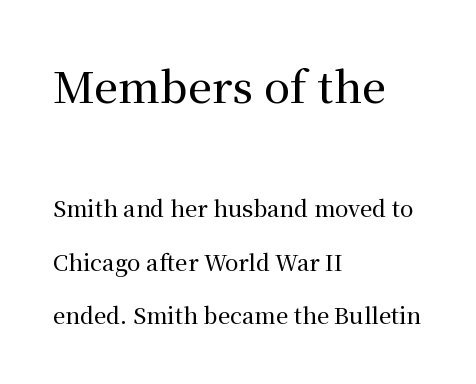
Q: Is the text italic (slanted)? A: No, it is upright.
Q: Is the typeface a serif or a sans-serif typeface? A: Serif.
Q: Is the text underlined? A: No.
Q: How is the paragraph aligned? A: Left-aligned.
Q: Is the spacing between letters normal or unusually wide? A: Normal.
Q: Is the spacing between lines tight, normal or loose? A: Loose.
Q: Which block of text is set in a larger size, the first (top) or the second (bottom)? A: The first (top) one.
Q: Width (condensed, normal, or wide)? A: Normal.
Q: Stroke contrast? A: Medium.
Q: x-height? A: Medium.
Q: Monospaced? A: No.
